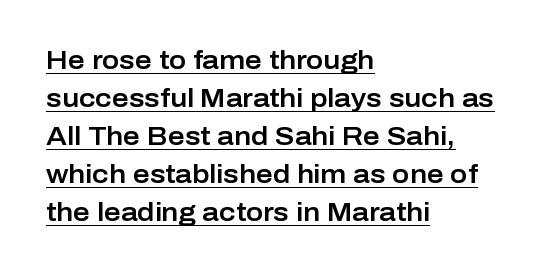
{"italic": "no", "underline": "yes", "align": "left", "line_spacing": "normal", "line_spacing_ratio": 1.46, "letter_spacing": "normal", "letter_spacing_em": 0.0, "glyph_px": 26}
